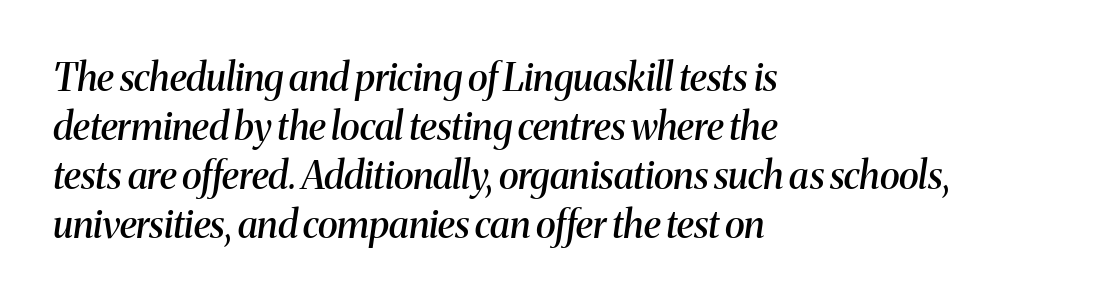
Q: Is the text bold? A: Semi-bold.
Q: Is the text italic (slanted)? A: Yes, it leans right by about 8 degrees.
Q: Is the typeface a serif or a sans-serif typeface? A: Serif.
Q: Is the text underlined? A: No.
Q: How is the paragraph aligned? A: Left-aligned.
Q: Is the spacing between letters normal or unusually wide? A: Normal.
Q: Is the spacing between lines tight, normal or loose? A: Normal.
Q: Width (condensed, normal, or wide)? A: Normal.
Q: Stroke contrast? A: Medium.
Q: x-height? A: Medium.
Q: Monospaced? A: No.
